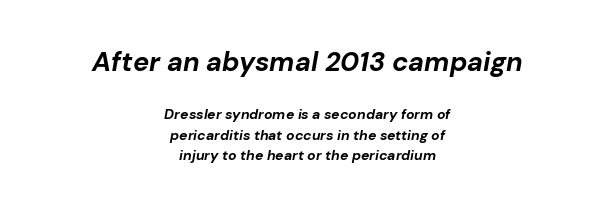
{"italic": "yes", "lean": "right", "slant_degrees": 10, "bold": "yes", "underline": "no", "align": "center", "line_spacing": "normal", "line_spacing_ratio": 1.47, "letter_spacing": "normal", "letter_spacing_em": 0.0, "larger_block": "first", "size_ratio": 1.93, "glyph_px": 27}
